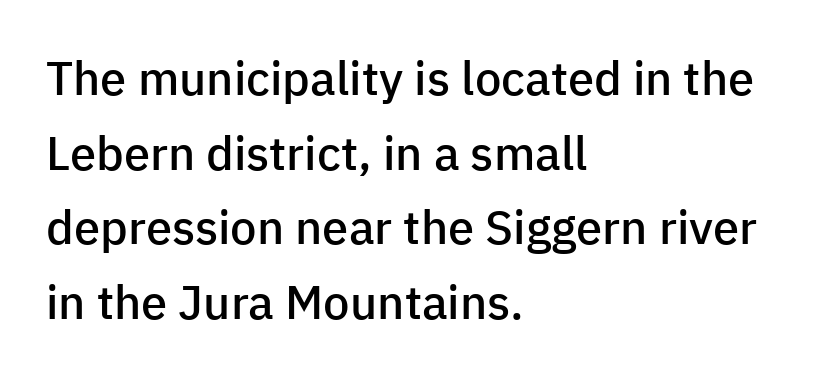
The image shows 47 px semibold sans-serif type, upright; set left-aligned, normal line spacing (1.59x), normal letter spacing, not underlined; low stroke contrast and a medium x-height.
